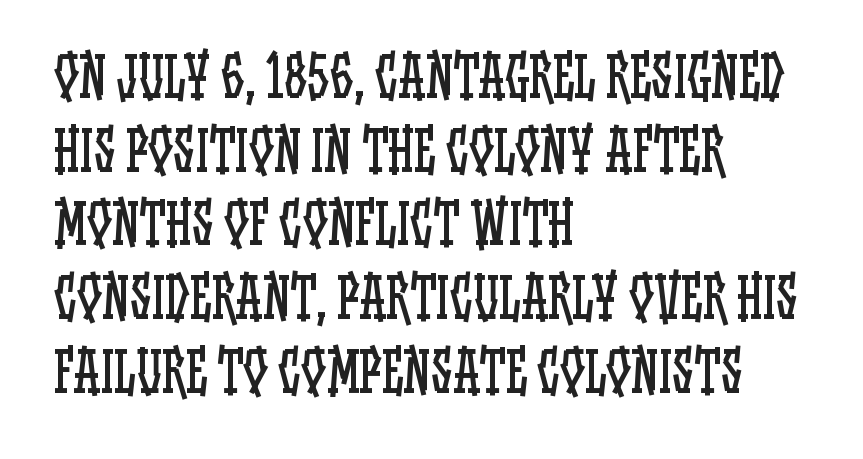
{"italic": "no", "bold": "no", "weight": "regular", "width": "condensed", "stroke_contrast": "low", "x_height": "large", "monospaced": "no", "underline": "no", "align": "left", "line_spacing": "normal", "line_spacing_ratio": 1.34, "letter_spacing": "normal", "letter_spacing_em": 0.0, "glyph_px": 55}
